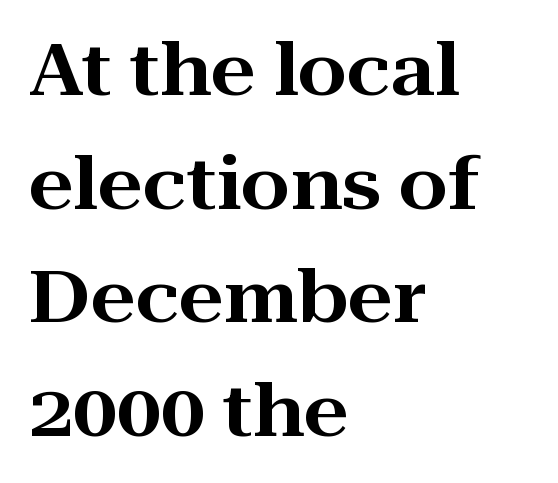
Notice how the passage keeps a crisp vertical edge on the left only. This block has exactly the height ordinary leading produces. Honestly, there is no underline to notice here at all. No italicization has been applied; the sample stays upright. You could not count columns in this text — the font is proportionally spaced.
